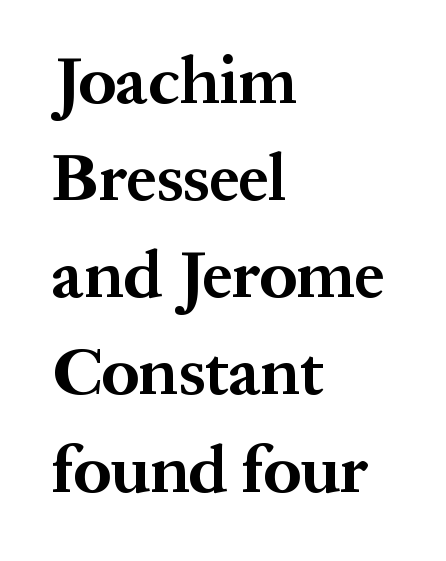
Horizontal alignment here is leftward, the default for most running prose. The letters are bold, with thick, heavy strokes. Glyph-to-glyph distance matches everyday printed text. The rendering uses a moderate line-height, typical for paragraphs. You could not count columns in this text — the font is proportionally spaced.
